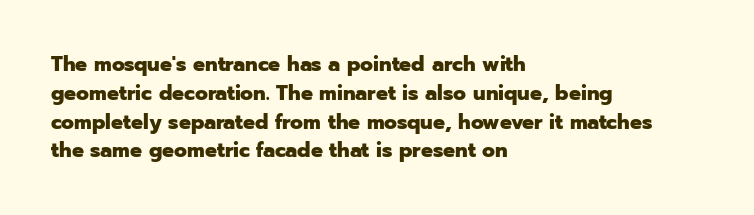
The image shows 21 px bold type, upright; set left-aligned, normal line spacing (1.37x), normal letter spacing, not underlined.
